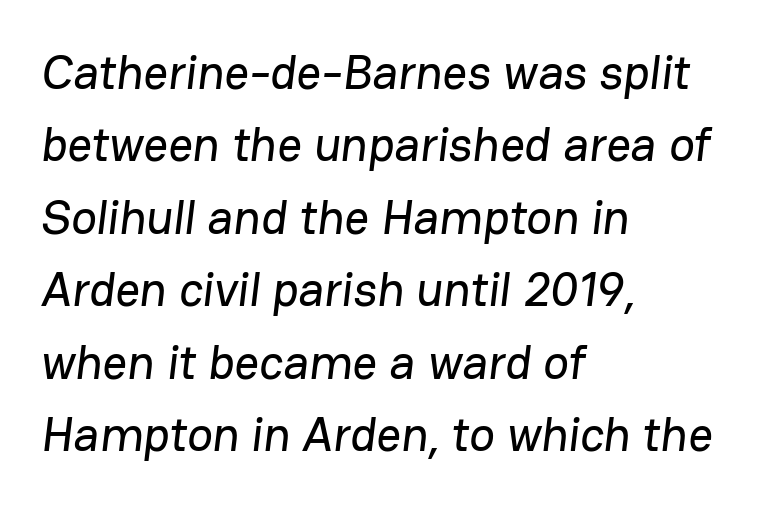
Q: Is the typeface a serif or a sans-serif typeface? A: Sans-serif.
Q: Is the text underlined? A: No.
Q: How is the paragraph aligned? A: Left-aligned.
Q: Is the spacing between letters normal or unusually wide? A: Normal.
Q: Is the spacing between lines tight, normal or loose? A: Normal.
Q: Width (condensed, normal, or wide)? A: Normal.
Q: Stroke contrast? A: Low.
Q: x-height? A: Medium.
Q: Monospaced? A: No.
